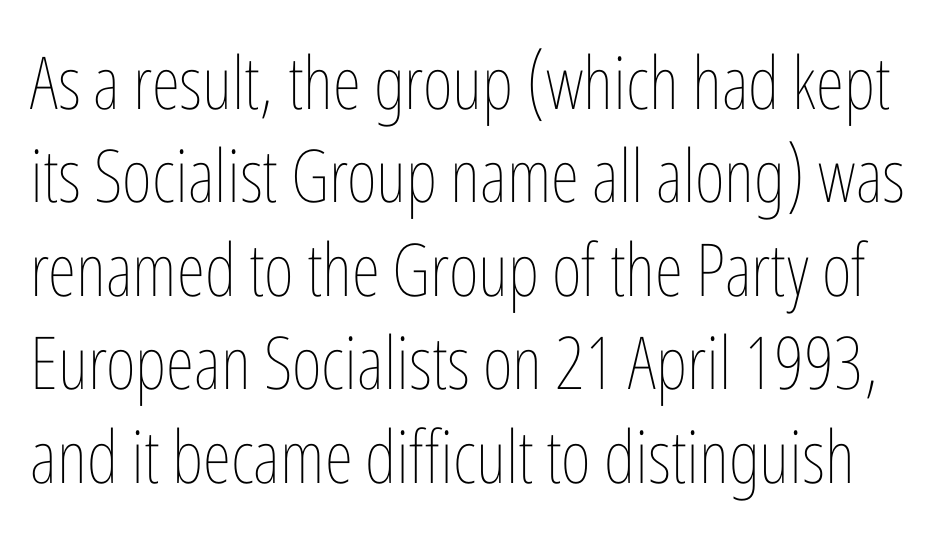
{"italic": "no", "bold": "no", "weight": "thin", "width": "condensed", "stroke_contrast": "low", "x_height": "medium", "monospaced": "no", "underline": "no", "line_spacing": "normal", "line_spacing_ratio": 1.28, "letter_spacing": "normal", "letter_spacing_em": 0.0, "glyph_px": 73}
